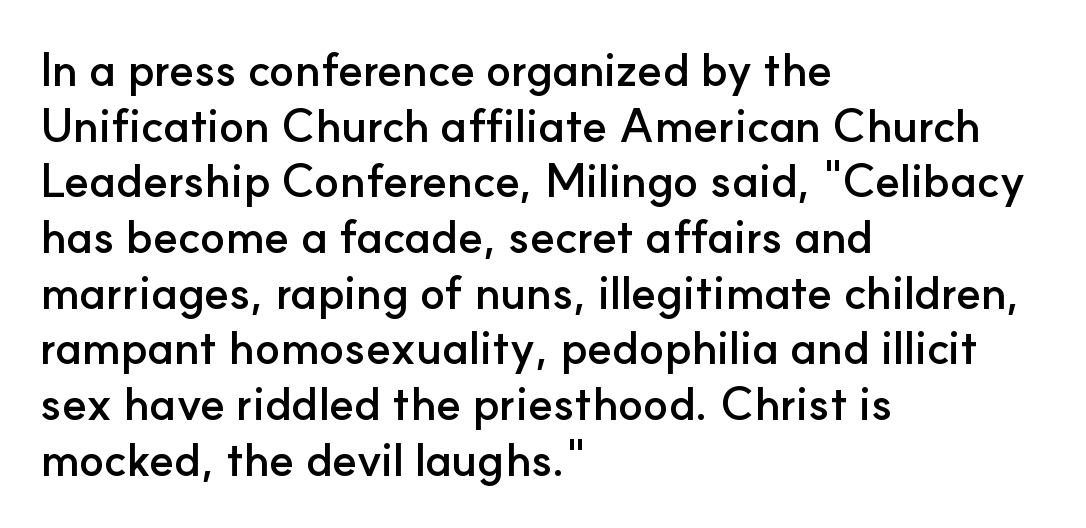
The image shows 46 px semibold sans-serif type, upright; set left-aligned, line spacing 1.21x, normal letter spacing, not underlined; low stroke contrast and a small x-height.
